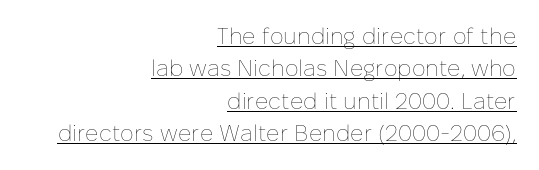
No heavy texture on the line: the type isn't bold. If you drew a ruler down the right edge, every line would touch it. Students, note that the glyphs here touch the page at normal intervals. Does a line run under the words? Yes, clearly.
